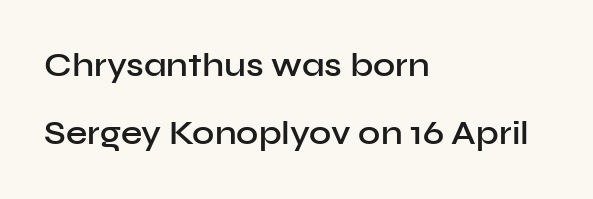
Q: Is the text bold? A: Semi-bold.
Q: Is the text italic (slanted)? A: No, it is upright.
Q: Is the typeface a serif or a sans-serif typeface? A: Sans-serif.
Q: Is the text underlined? A: No.
Q: How is the paragraph aligned? A: Left-aligned.
Q: Is the spacing between letters normal or unusually wide? A: Normal.
Q: Is the spacing between lines tight, normal or loose? A: Loose.
Q: Width (condensed, normal, or wide)? A: Normal.
Q: Stroke contrast? A: Low.
Q: x-height? A: Medium.
Q: Monospaced? A: No.
